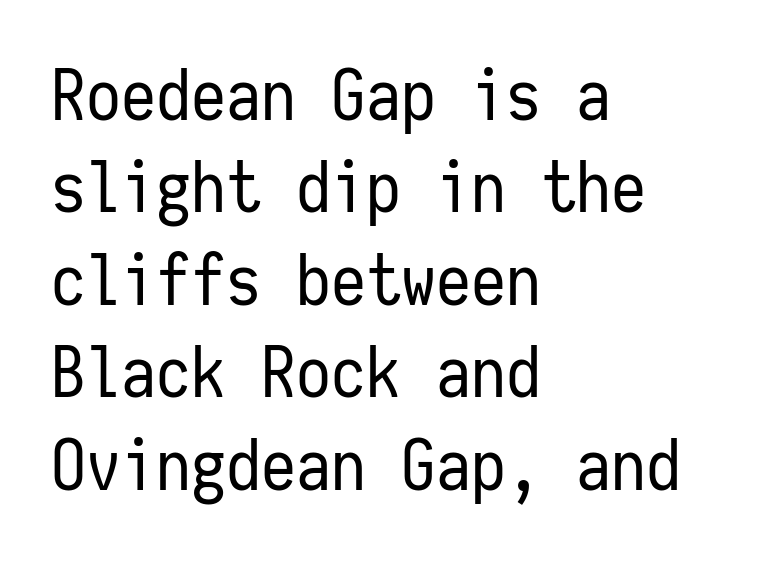
{"serif": "no", "italic": "no", "bold": "no", "weight": "regular", "width": "condensed", "stroke_contrast": "low", "x_height": "medium", "monospaced": "yes", "underline": "no", "align": "left", "line_spacing": "normal", "line_spacing_ratio": 1.32, "letter_spacing": "normal", "letter_spacing_em": 0.0, "glyph_px": 70}
